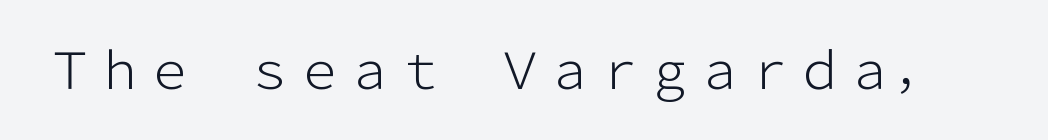
{"serif": "no", "italic": "no", "bold": "no", "weight": "light", "width": "normal", "stroke_contrast": "low", "x_height": "medium", "monospaced": "no", "underline": "no", "letter_spacing": "normal", "letter_spacing_em": 0.0, "glyph_px": 50}
